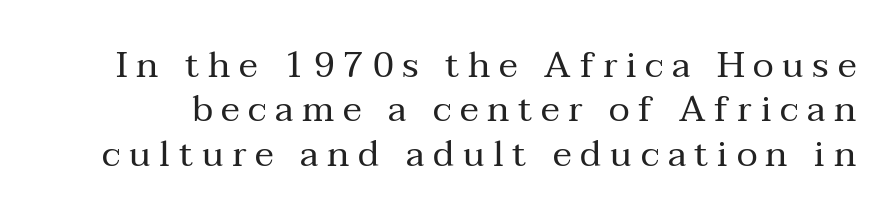
The image shows 36 px regular-weight serif type, upright; set line spacing 1.23x, unusually wide letter spacing (+0.24 em), not underlined; medium stroke contrast and a medium x-height.
